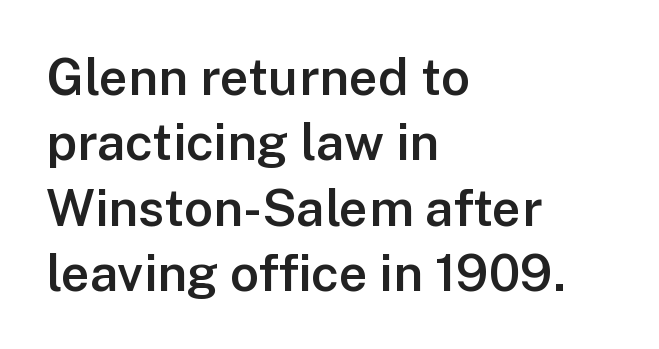
The type is set solid horizontally, with unmodified tracking. The space beneath each line is pristine and unruled. Every stem runs plumb, perpendicular to the baseline. Type style note: lacks serifs. Evenly set lines give the paragraph a standard silhouette. The sample has been set in demibold, a notch under bold.
